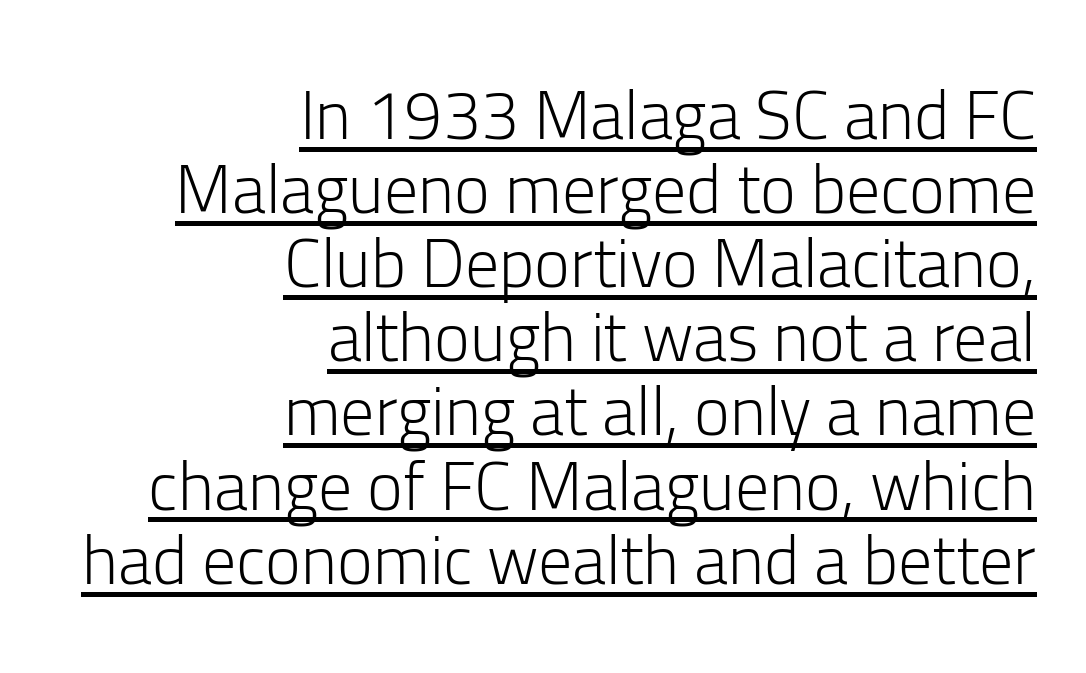
{"serif": "no", "italic": "no", "bold": "no", "weight": "light", "width": "normal", "stroke_contrast": "low", "x_height": "medium", "monospaced": "no", "underline": "yes", "align": "right", "line_spacing": "tight", "line_spacing_ratio": 1.09, "letter_spacing": "normal", "letter_spacing_em": 0.0, "glyph_px": 68}
